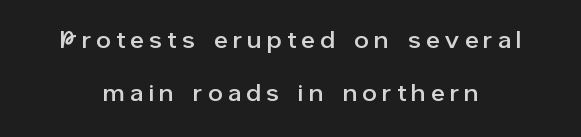
The image shows 23 px text type, upright; set centered, loose line spacing (2.32x), unusually wide letter spacing (+0.25 em), not underlined.
